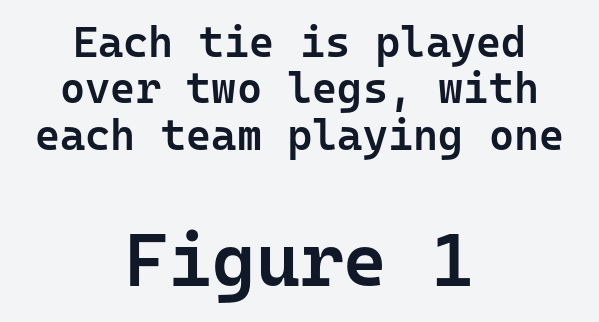
Q: Is the text bold? A: Semi-bold.
Q: Is the text italic (slanted)? A: No, it is upright.
Q: Is the typeface a serif or a sans-serif typeface? A: Sans-serif.
Q: Is the text underlined? A: No.
Q: How is the paragraph aligned? A: Centered.
Q: Is the spacing between letters normal or unusually wide? A: Normal.
Q: Is the spacing between lines tight, normal or loose? A: Tight.
Q: Which block of text is set in a larger size, the first (top) or the second (bottom)? A: The second (bottom) one.
Q: Width (condensed, normal, or wide)? A: Normal.
Q: Stroke contrast? A: Low.
Q: x-height? A: Medium.
Q: Monospaced? A: Yes.
